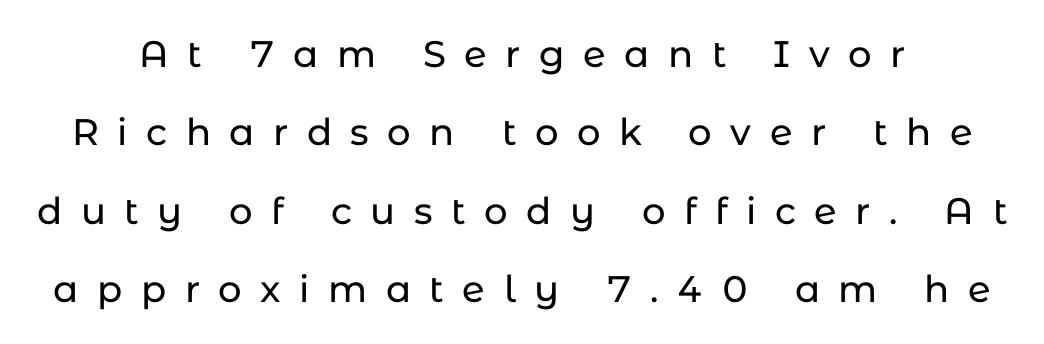
{"serif": "no", "italic": "no", "width": "normal", "stroke_contrast": "low", "x_height": "medium", "monospaced": "no", "underline": "no", "line_spacing": "loose", "line_spacing_ratio": 2.12, "letter_spacing": "wide", "letter_spacing_em": 0.5, "glyph_px": 37}
